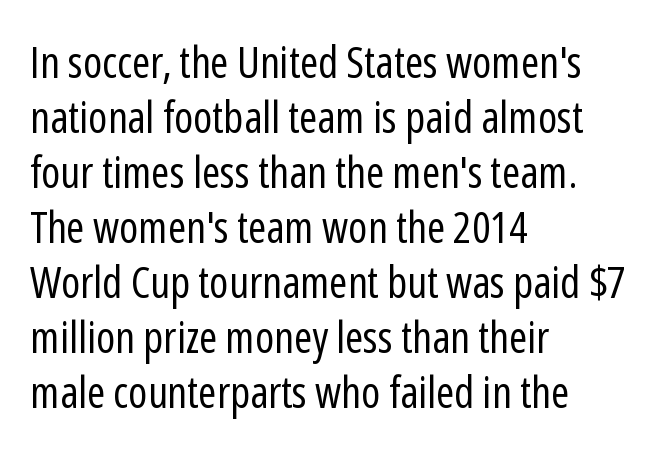
The image shows 44 px regular-weight, condensed sans-serif type, upright; set left-aligned, normal line spacing (1.25x), normal letter spacing, not underlined; low stroke contrast and a medium x-height.
